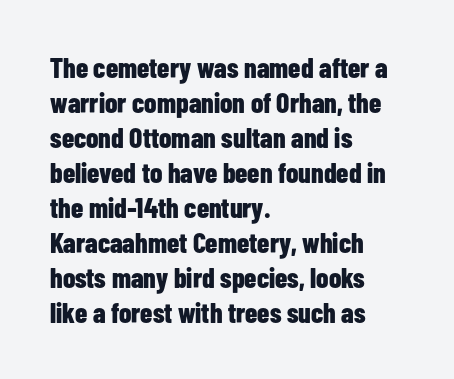
{"serif": "no", "italic": "no", "bold": "yes", "weight": "bold", "width": "condensed", "stroke_contrast": "low", "x_height": "medium", "monospaced": "no", "underline": "no", "align": "left", "line_spacing": "normal", "line_spacing_ratio": 1.25, "letter_spacing": "normal", "letter_spacing_em": 0.0, "glyph_px": 28}
